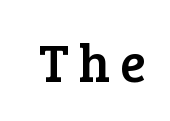
Q: Is the text italic (slanted)? A: No, it is upright.
Q: Is the typeface a serif or a sans-serif typeface? A: Serif.
Q: Is the text underlined? A: No.
Q: Width (condensed, normal, or wide)? A: Normal.
Q: Stroke contrast? A: Low.
Q: x-height? A: Medium.
Q: Monospaced? A: No.
